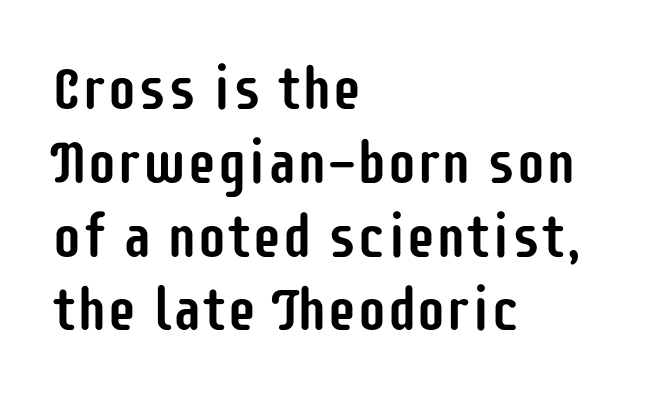
{"serif": "no", "italic": "no", "width": "condensed", "stroke_contrast": "low", "x_height": "large", "monospaced": "no", "underline": "no", "align": "left", "line_spacing_ratio": 1.23, "letter_spacing": "normal", "letter_spacing_em": 0.0, "glyph_px": 60}
